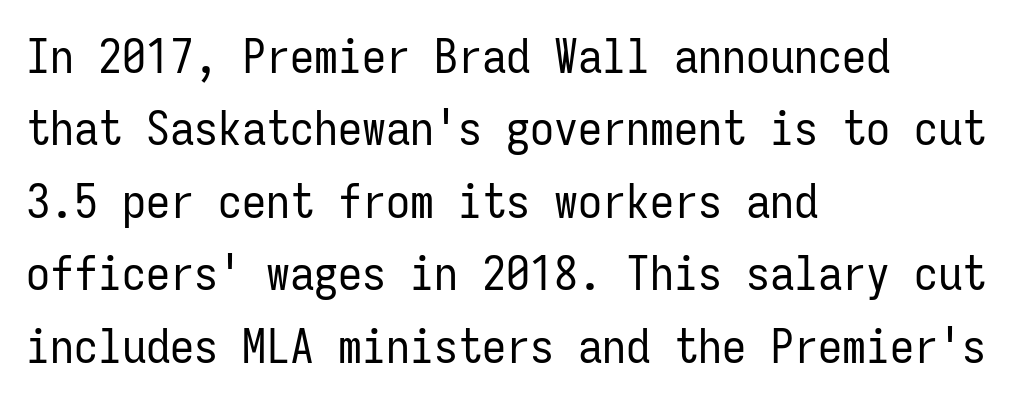
{"serif": "no", "italic": "no", "bold": "no", "weight": "regular", "width": "condensed", "stroke_contrast": "low", "x_height": "medium", "monospaced": "yes", "underline": "no", "align": "left", "line_spacing": "normal", "line_spacing_ratio": 1.51, "letter_spacing": "normal", "letter_spacing_em": 0.0, "glyph_px": 48}
